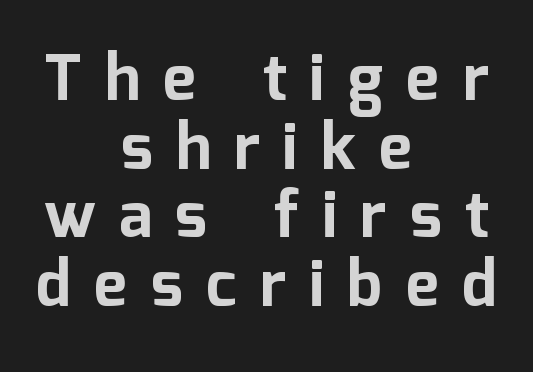
Think of a printed novel: that variable character pitch is what you see here. One-word summary of the alignment: center. It's the straight-up-and-down kind of type. Quick note: interline space is minimal. Check under the words: just untouched page. Check where the strokes stop: nothing finishes them off — pure sans.
